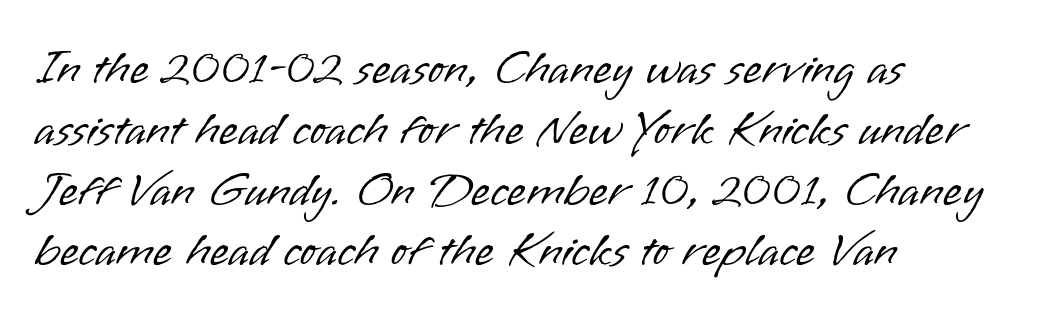
The weight would be labelled regular, book, light, or lighter still. Each letter's strokes conclude bluntly, with no projecting serifs. The rag falls on the right side of this text block. Proportional: the letters do not fall into vertical columns.
